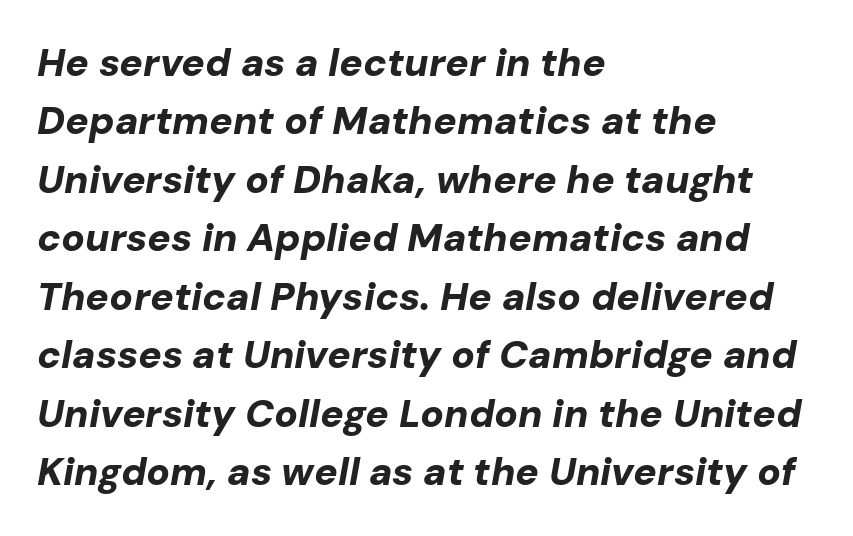
{"italic": "yes", "lean": "right", "slant_degrees": 10, "bold": "yes", "weight": "bold", "width": "normal", "stroke_contrast": "low", "x_height": "medium", "monospaced": "no", "underline": "no", "align": "left", "line_spacing": "normal", "line_spacing_ratio": 1.5, "letter_spacing": "normal", "letter_spacing_em": 0.0, "glyph_px": 39}
